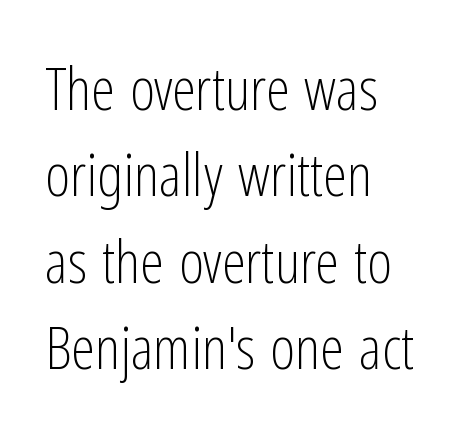
The image shows 60 px light, condensed sans-serif type, upright; set left-aligned, normal line spacing (1.44x), normal letter spacing, not underlined; low stroke contrast and a medium x-height.
